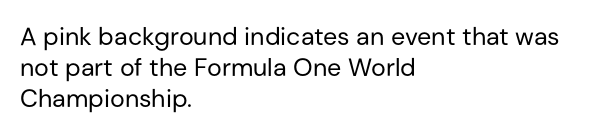
Q: Is the text bold? A: No.
Q: Is the text italic (slanted)? A: No, it is upright.
Q: Is the text underlined? A: No.
Q: How is the paragraph aligned? A: Left-aligned.
Q: Is the spacing between letters normal or unusually wide? A: Normal.
Q: Is the spacing between lines tight, normal or loose? A: Normal.
